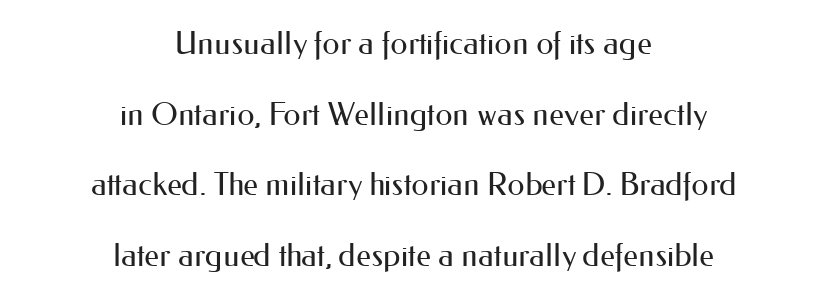
The image shows 31 px regular-weight sans-serif type, upright; set centered, loose line spacing (2.28x), normal letter spacing, not underlined; medium stroke contrast and a small x-height.
